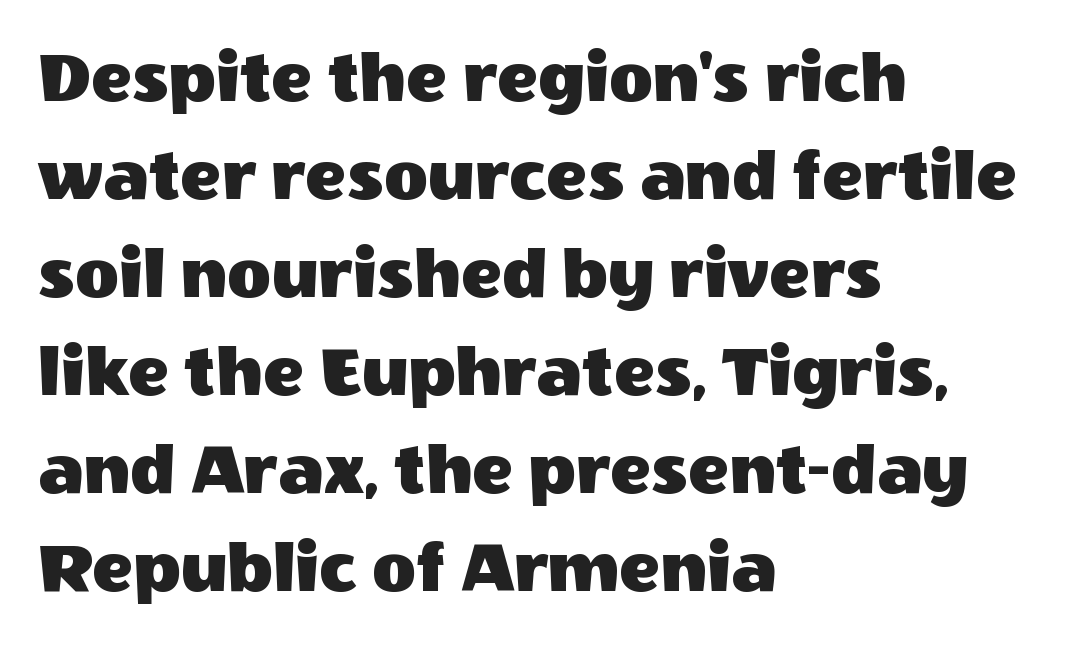
Is there any slant? The stems are plumb. Quick note: interline space is typical. Has an underline been added? It has not. Reading down the block, your eye returns to a fixed left position each line. You could not count columns in this text — the font is proportionally spaced.
